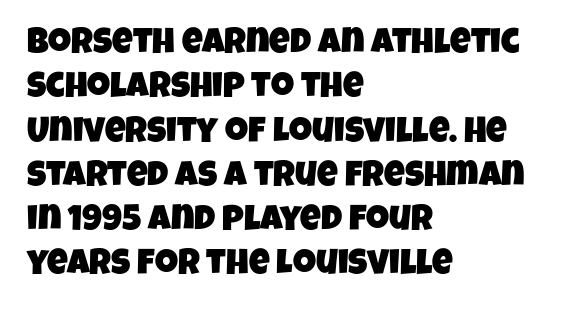
{"serif": "no", "width": "condensed", "stroke_contrast": "low", "x_height": "large", "monospaced": "no", "underline": "no", "align": "left", "line_spacing_ratio": 1.23, "letter_spacing": "normal", "letter_spacing_em": 0.0, "glyph_px": 36}
